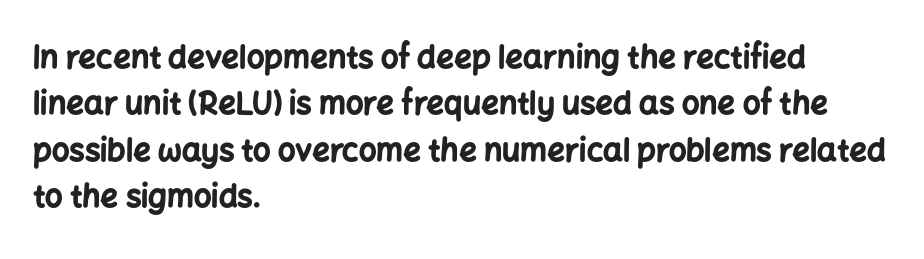
The image shows 31 px bold sans-serif type, upright; set left-aligned, normal line spacing (1.5x), normal letter spacing, not underlined; low stroke contrast and a medium x-height.
